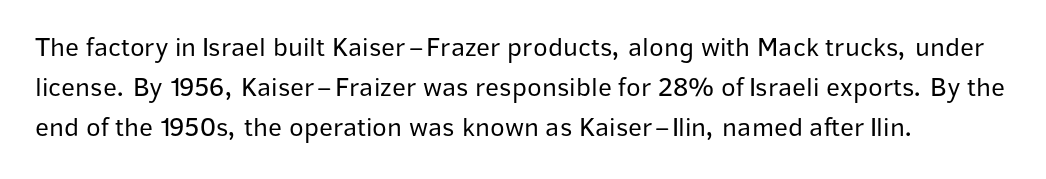
{"italic": "no", "bold": "no", "underline": "no", "line_spacing": "normal", "line_spacing_ratio": 1.49, "letter_spacing": "normal", "letter_spacing_em": 0.0, "glyph_px": 27}
